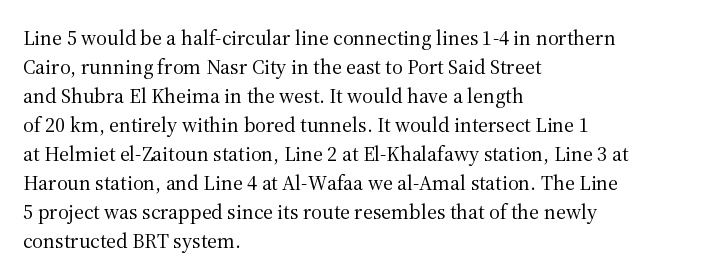
Letters rest on an invisible, unmarked baseline. Heaviness? Minimal to ordinary, like unemphasized prose. The rendering anchors every line to the left-hand side. The line-height multiplier appears to be the usual default.
